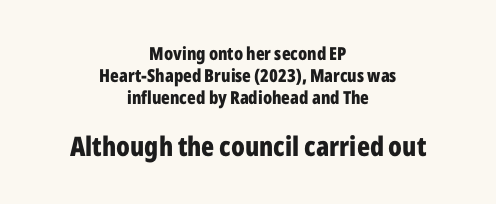
The image shows 27 px bold type, upright; set centered, line spacing 1.21x, normal letter spacing, not underlined; the second (bottom) block is 1.5x larger.
